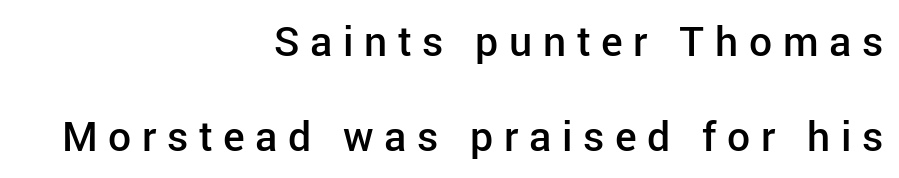
The strokes are fattened partway — semibold, not bold. Think of a printed novel: that variable character pitch is what you see here. The lines are quadded right. In terms of posture, this sample is upright. You can tell from the bare stems that sans-serif type was used.
